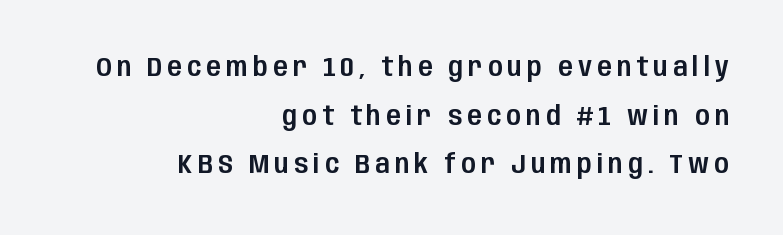
{"italic": "no", "underline": "no", "align": "right", "line_spacing_ratio": 1.8, "glyph_px": 27}
